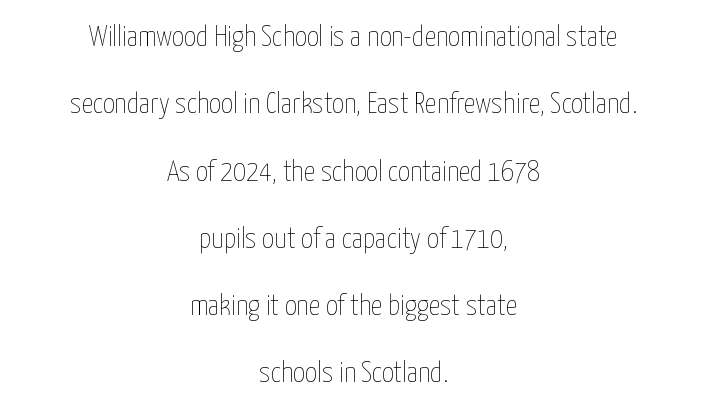
Q: Is the text bold? A: No.
Q: Is the text italic (slanted)? A: No, it is upright.
Q: Is the text underlined? A: No.
Q: How is the paragraph aligned? A: Centered.
Q: Is the spacing between letters normal or unusually wide? A: Normal.
Q: Is the spacing between lines tight, normal or loose? A: Loose.
Q: Width (condensed, normal, or wide)? A: Condensed.
Q: Stroke contrast? A: Low.
Q: x-height? A: Medium.
Q: Monospaced? A: No.
